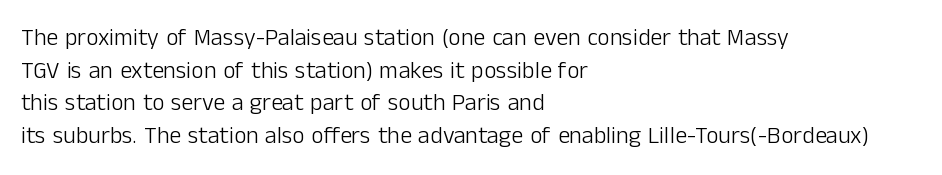
Plain, unruled lines of type. Ordinary non-slanted type is in use. Does extra space separate the letters? No, they use regular spacing. This is not heavy type; no bold has been used. These lines sit exactly where default settings would place them. Reading down the block, your eye returns to a fixed left position each line.
